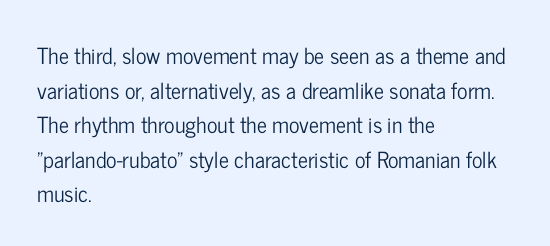
The setting favours the left margin, as ordinary paragraphs usually do. The letters stand straight up with perfectly vertical stems. Baseline-to-baseline distance is the conventional proportion of letter height. Beneath every word, the page is bare. Is the letter spacing exaggerated? No — it looks like the ordinary default.
